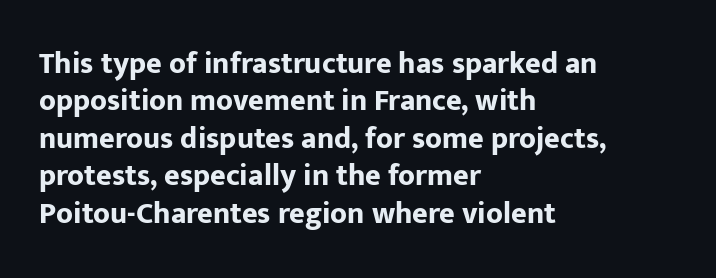
Q: Is the text bold? A: Yes.
Q: Is the text italic (slanted)? A: No, it is upright.
Q: Is the typeface a serif or a sans-serif typeface? A: Sans-serif.
Q: Is the text underlined? A: No.
Q: How is the paragraph aligned? A: Left-aligned.
Q: Is the spacing between letters normal or unusually wide? A: Normal.
Q: Is the spacing between lines tight, normal or loose? A: Normal.
Q: Width (condensed, normal, or wide)? A: Normal.
Q: Stroke contrast? A: Low.
Q: x-height? A: Medium.
Q: Monospaced? A: No.
